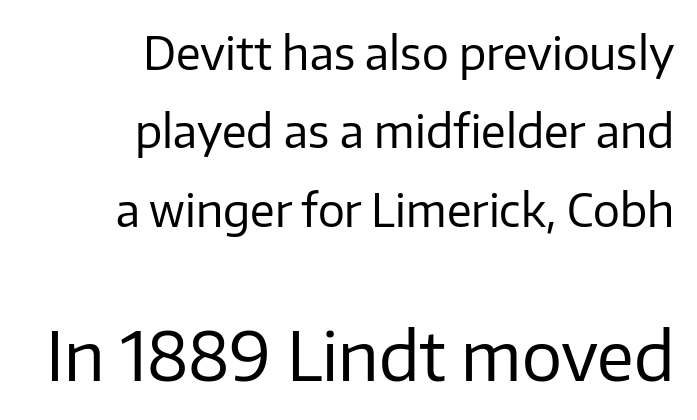
Any mark beneath the type? The region is blank. This is sans-serif lettering, the kind often seen on screens and signage. Top chunk: small. Bottom chunk: large. Honestly, the letter spacing is just normal — you wouldn't notice it. Each line ends at the same right margin while the left side varies.
